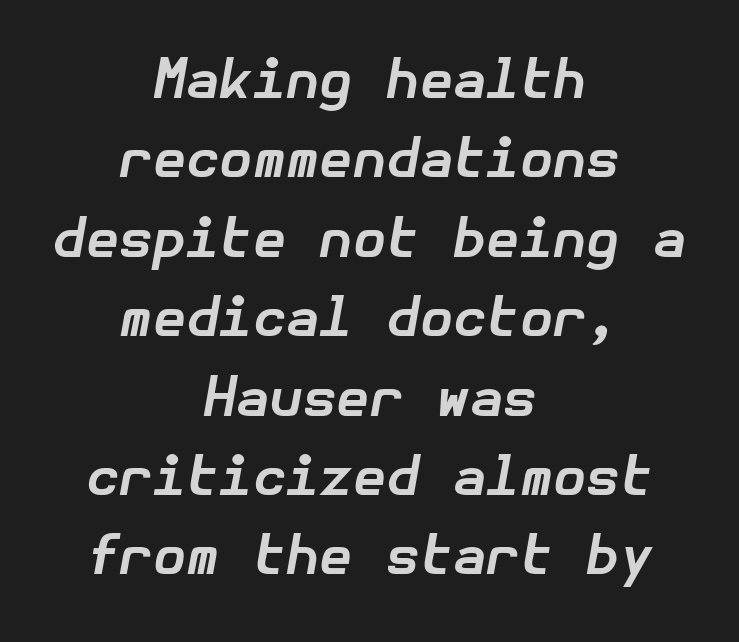
Q: Is the text bold? A: Yes.
Q: Is the text italic (slanted)? A: Yes, it leans right by about 10 degrees.
Q: Is the text underlined? A: No.
Q: How is the paragraph aligned? A: Centered.
Q: Is the spacing between letters normal or unusually wide? A: Normal.
Q: Is the spacing between lines tight, normal or loose? A: Normal.
Q: Width (condensed, normal, or wide)? A: Normal.
Q: Stroke contrast? A: Low.
Q: x-height? A: Medium.
